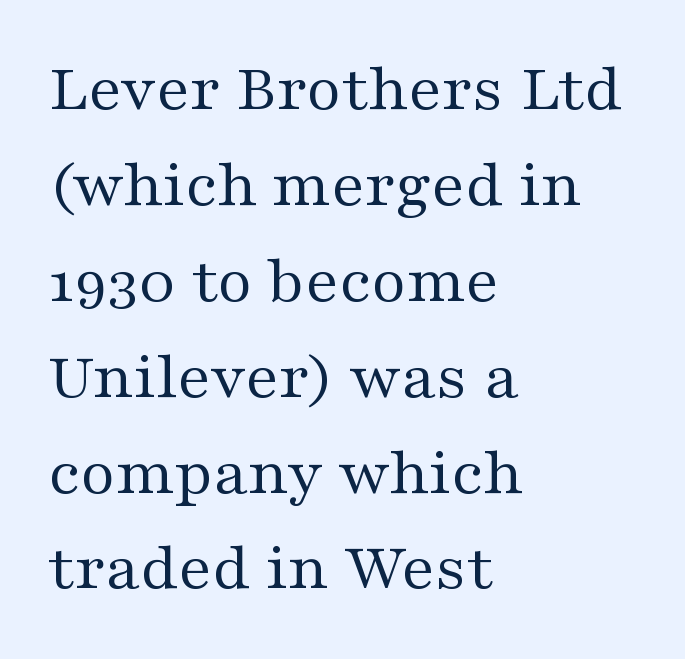
The typeface chosen for these lines features serifs. Nobody touched the tracking dial on this one. Stems here are at most as thick as an everyday book face. The typography opts for an upright posture over an oblique one. Beneath every word, the page is bare. Note the varied advance widths — an 'i' is clearly narrower than an 'm'.
